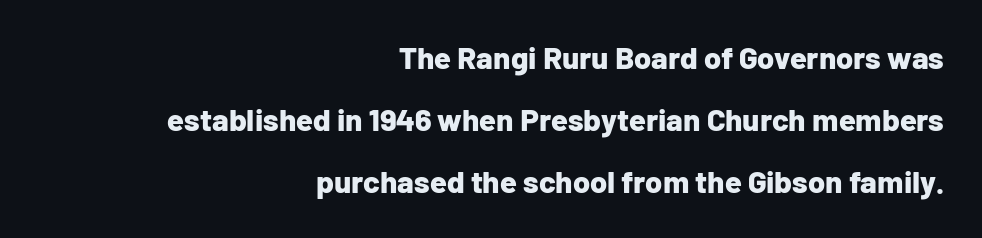
The rag falls on the left side of this text block. Here the designer chose a conventional face with non-uniform glyph widths. Emphasis by weight is at full strength: bold. Vertical spacing — loose. The passage shown has conventional tracking throughout.
